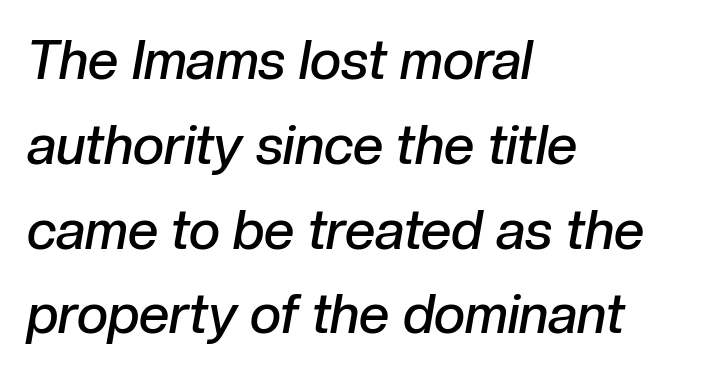
Q: Is the text bold? A: Semi-bold.
Q: Is the text italic (slanted)? A: Yes, it leans right by about 10 degrees.
Q: Is the text underlined? A: No.
Q: How is the paragraph aligned? A: Left-aligned.
Q: Is the spacing between letters normal or unusually wide? A: Normal.
Q: Is the spacing between lines tight, normal or loose? A: Normal.
Q: Width (condensed, normal, or wide)? A: Normal.
Q: Stroke contrast? A: Low.
Q: x-height? A: Medium.
Q: Monospaced? A: No.
